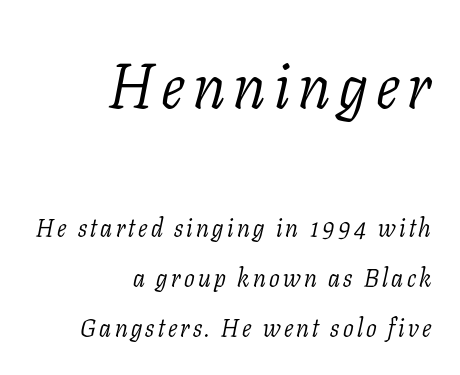
Two sizes are in play, and the larger belongs to the first block. The line-height multiplier appears high, well above default. Quick note: underline off. Unbolded letterforms with no extra heft. The lines are quadded right. The rendering uses natural spacing where letterforms have individual widths.
